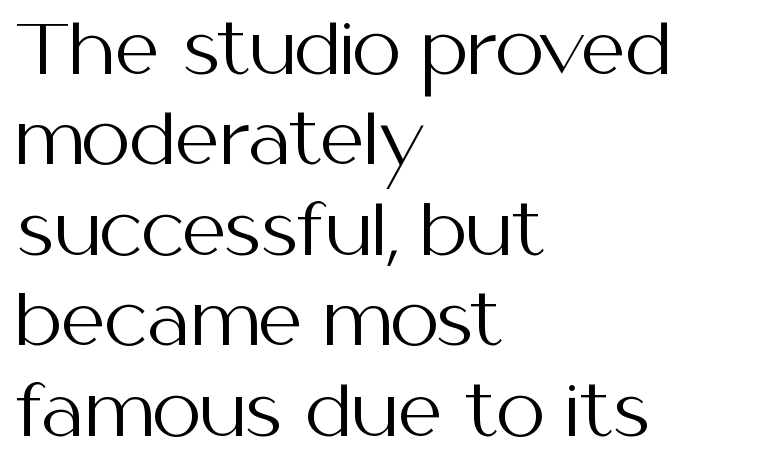
Has an underline been added? It has not. Nothing sits at the stroke ends, so this counts as sans-serif. Notice how the passage keeps a crisp vertical edge on the left only. Think standard paragraph weight, or any step lighter than that. The rows are spaced the way most documents space them.
